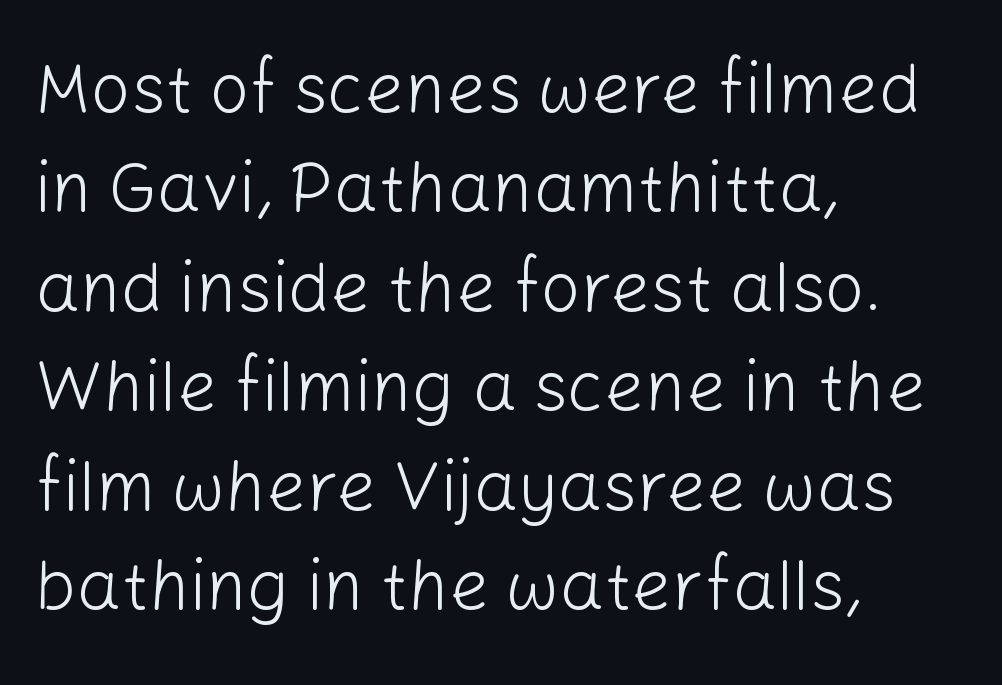
Q: Is the text bold? A: No.
Q: Is the text italic (slanted)? A: No, it is upright.
Q: Is the typeface a serif or a sans-serif typeface? A: Sans-serif.
Q: Is the text underlined? A: No.
Q: How is the paragraph aligned? A: Left-aligned.
Q: Is the spacing between letters normal or unusually wide? A: Normal.
Q: Is the spacing between lines tight, normal or loose? A: Normal.
Q: Width (condensed, normal, or wide)? A: Normal.
Q: Stroke contrast? A: Low.
Q: x-height? A: Medium.
Q: Monospaced? A: No.
